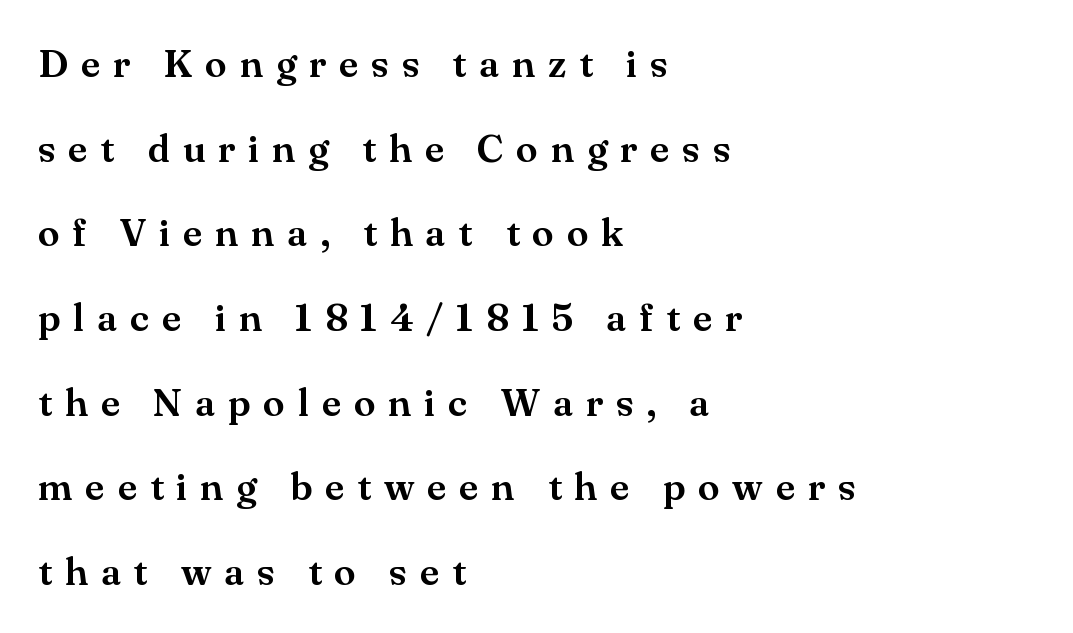
The ragged edge is on the right, which tells us the setting is flush left. Posture: upright roman. Do the characters align in a grid? No, the font is proportional. Each word looks stretched out because of the extra space between its letters.
